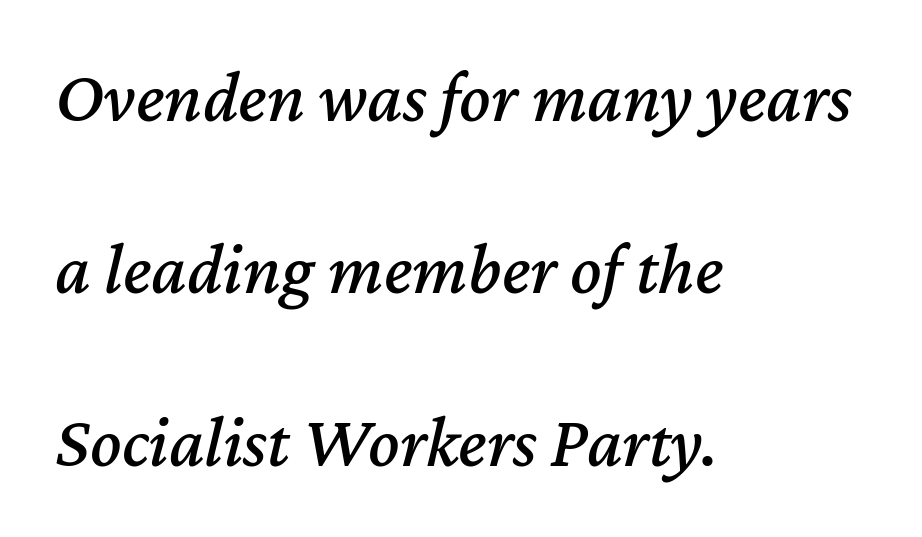
Q: Is the text italic (slanted)? A: Yes, it leans right by about 12 degrees.
Q: Is the text underlined? A: No.
Q: How is the paragraph aligned? A: Left-aligned.
Q: Is the spacing between letters normal or unusually wide? A: Normal.
Q: Is the spacing between lines tight, normal or loose? A: Loose.
Q: Width (condensed, normal, or wide)? A: Normal.
Q: Stroke contrast? A: Medium.
Q: x-height? A: Medium.
Q: Monospaced? A: No.
